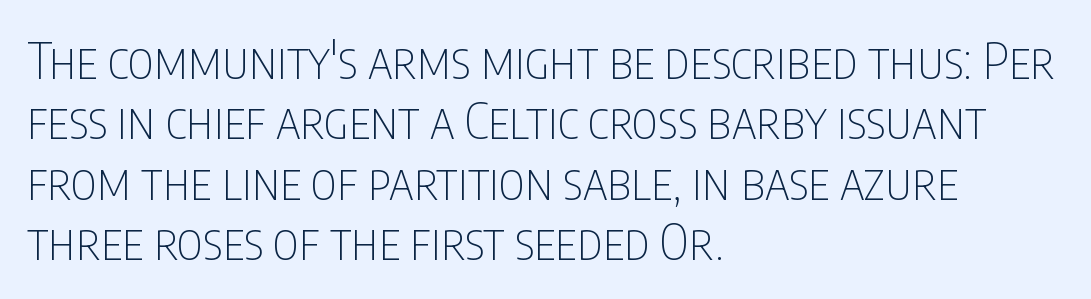
Q: Is the text bold? A: No.
Q: Is the text italic (slanted)? A: No, it is upright.
Q: Is the typeface a serif or a sans-serif typeface? A: Sans-serif.
Q: Is the text underlined? A: No.
Q: How is the paragraph aligned? A: Left-aligned.
Q: Is the spacing between letters normal or unusually wide? A: Normal.
Q: Width (condensed, normal, or wide)? A: Condensed.
Q: Stroke contrast? A: Low.
Q: x-height? A: Large.
Q: Monospaced? A: No.
